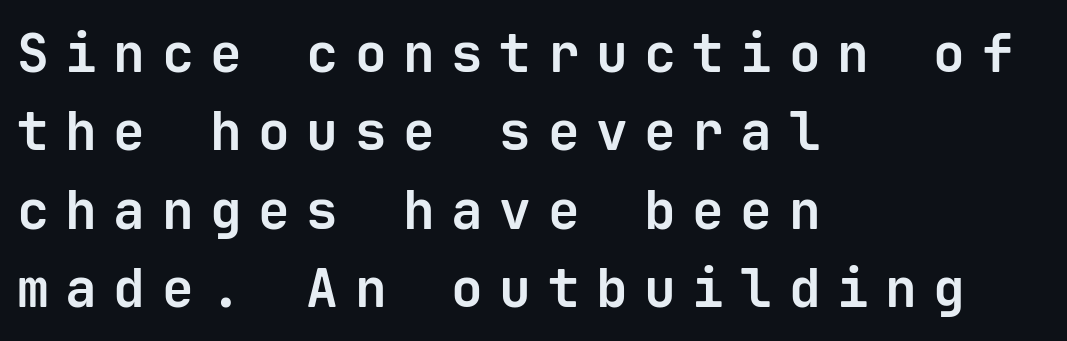
{"serif": "no", "italic": "no", "bold": "yes", "weight": "bold", "width": "normal", "stroke_contrast": "low", "x_height": "medium", "monospaced": "yes", "underline": "no", "align": "left", "line_spacing": "normal", "line_spacing_ratio": 1.48, "letter_spacing": "wide", "letter_spacing_em": 0.31, "glyph_px": 53}
